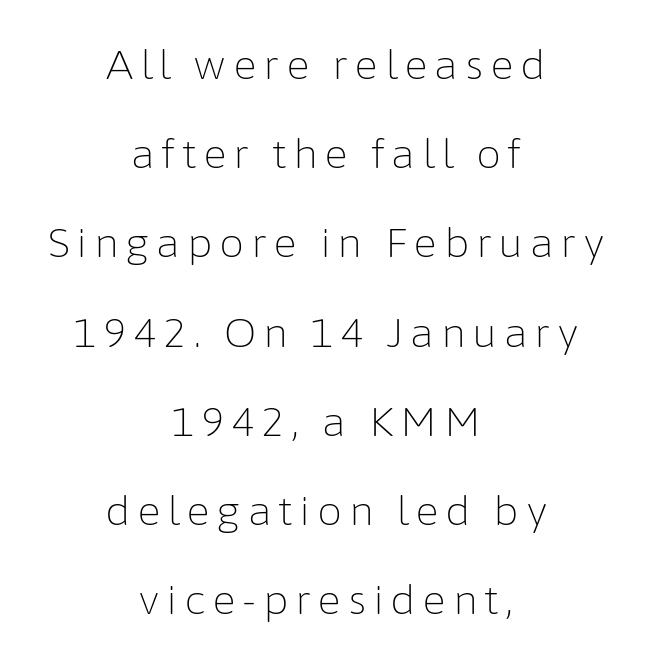
The image shows 40 px light sans-serif type, upright; set centered, loose line spacing (2.23x), not underlined; low stroke contrast and a medium x-height.
